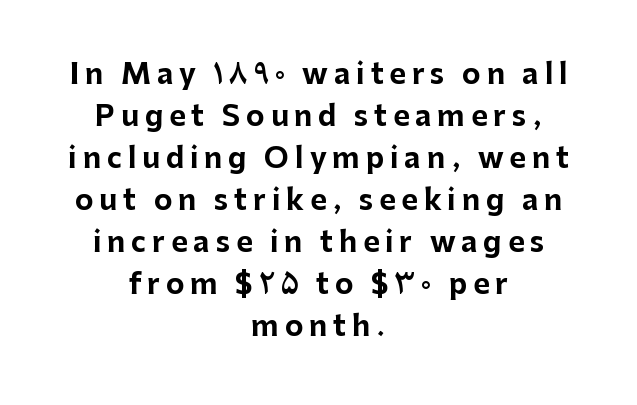
Q: Is the text bold? A: Yes.
Q: Is the text italic (slanted)? A: No, it is upright.
Q: Is the typeface a serif or a sans-serif typeface? A: Sans-serif.
Q: Is the text underlined? A: No.
Q: How is the paragraph aligned? A: Centered.
Q: Is the spacing between letters normal or unusually wide? A: Unusually wide.
Q: Is the spacing between lines tight, normal or loose? A: Normal.
Q: Width (condensed, normal, or wide)? A: Normal.
Q: Stroke contrast? A: Low.
Q: x-height? A: Medium.
Q: Monospaced? A: No.
